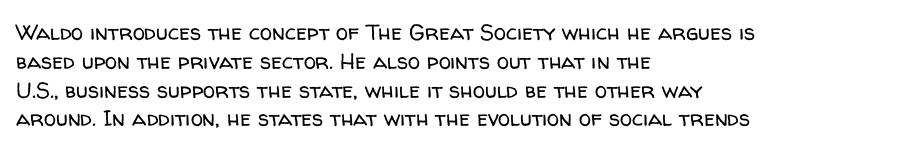
{"italic": "no", "bold": "no", "underline": "no", "align": "left", "line_spacing": "normal", "line_spacing_ratio": 1.31, "letter_spacing": "normal", "letter_spacing_em": 0.0, "glyph_px": 22}
